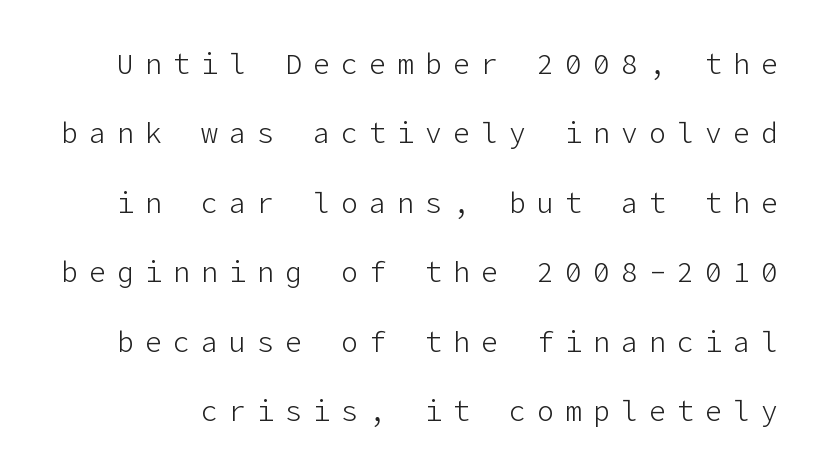
{"serif": "no", "italic": "no", "bold": "no", "weight": "light", "width": "normal", "stroke_contrast": "low", "x_height": "medium", "underline": "no", "line_spacing": "loose", "line_spacing_ratio": 2.48, "letter_spacing": "wide", "letter_spacing_em": 0.4, "glyph_px": 28}
